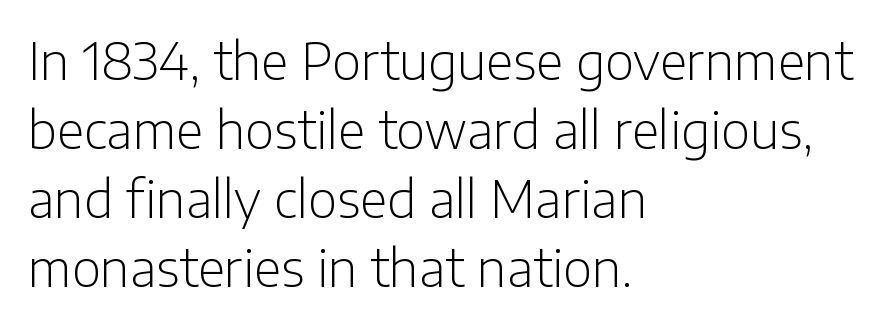
The image shows 50 px light sans-serif type, upright; set left-aligned, normal line spacing (1.38x), normal letter spacing, not underlined; low stroke contrast and a medium x-height.
